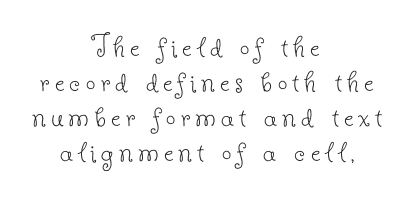
Glance below the letters and you will spot only blank space. The strokes are not fattened; the text isn't bold. Typographically, this falls in the serif category. The rendering uses natural spacing where letterforms have individual widths. Alignment: centered. Vertical strokes here are truly vertical.
